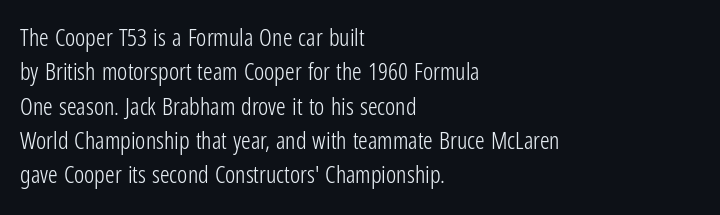
Vertical stems look standard width or narrower in stroke. Default kerning and tracking; the words read as compact shapes. These lines are set flush left with a ragged right edge. The baseline area is clear.
